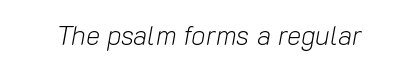
Q: Is the text bold? A: No.
Q: Is the text italic (slanted)? A: Yes, it leans right by about 10 degrees.
Q: Is the text underlined? A: No.
Q: Is the spacing between letters normal or unusually wide? A: Normal.
